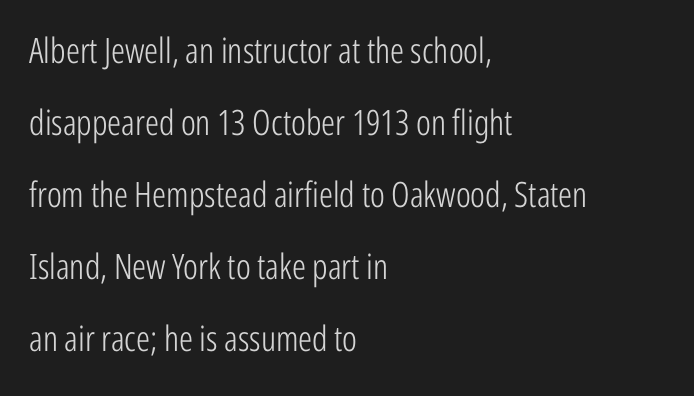
The image shows 35 px light, condensed sans-serif type, upright; set left-aligned, loose line spacing (2.06x), normal letter spacing, not underlined; low stroke contrast and a medium x-height.
